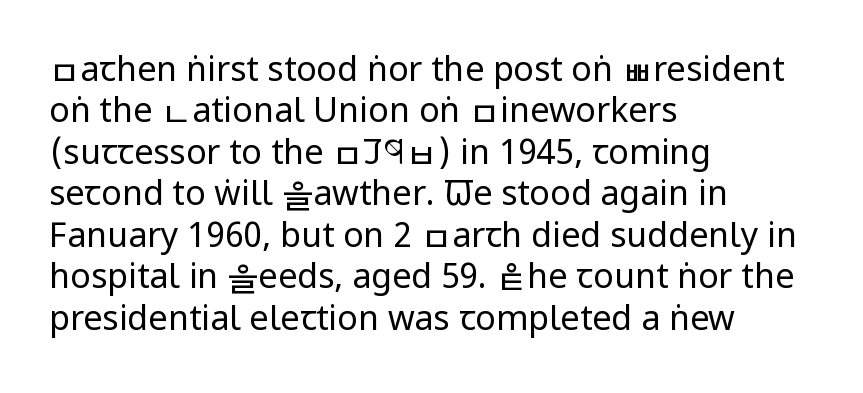
{"serif": "no", "italic": "no", "bold": "no", "weight": "regular", "width": "condensed", "stroke_contrast": "low", "x_height": "large", "monospaced": "no", "underline": "no", "align": "left", "line_spacing_ratio": 1.22, "letter_spacing": "normal", "letter_spacing_em": 0.0, "glyph_px": 34}
